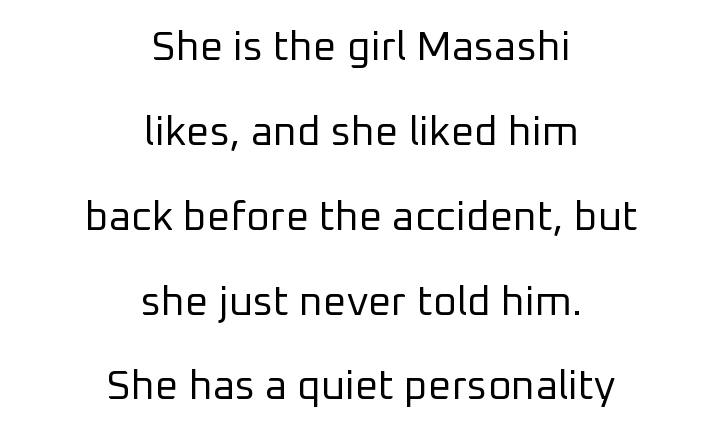
No extra ink here — the face is not bold. You can tell from the bare stems that sans-serif type was used. Alignment: centered. Words appear dense and cohesive because spacing is normal.
